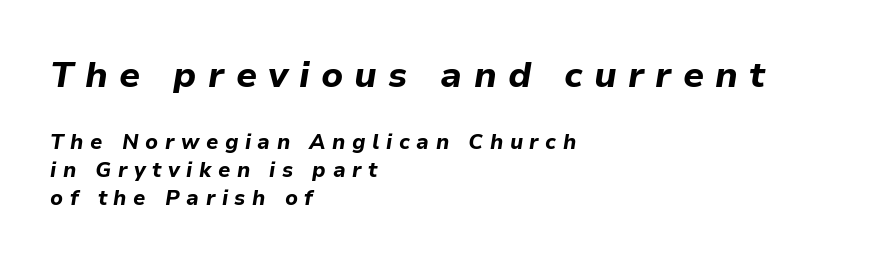
{"italic": "yes", "lean": "right", "slant_degrees": 9, "bold": "yes", "weight": "bold", "width": "normal", "stroke_contrast": "low", "x_height": "medium", "monospaced": "no", "underline": "no", "align": "left", "line_spacing": "normal", "line_spacing_ratio": 1.33, "letter_spacing": "wide", "letter_spacing_em": 0.31, "larger_block": "first", "size_ratio": 1.71, "glyph_px": 36}
